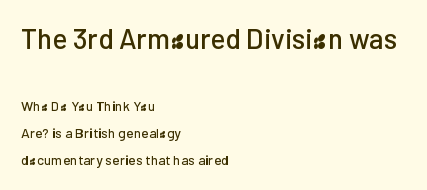
{"serif": "no", "italic": "no", "width": "normal", "stroke_contrast": "low", "x_height": "medium", "monospaced": "no", "underline": "no", "align": "left", "line_spacing": "loose", "line_spacing_ratio": 1.93, "letter_spacing": "normal", "letter_spacing_em": 0.0, "larger_block": "first", "size_ratio": 2.0, "glyph_px": 28}
